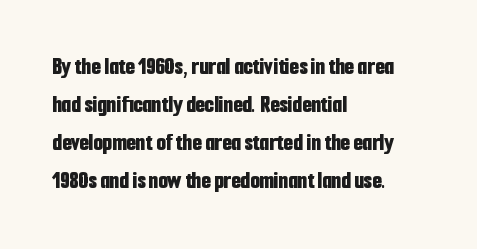
Any mark beneath the type? The region is blank. The letters stand upright; this is a roman face. The type is set solid horizontally, with unmodified tracking. Which margin do the lines hug? The left one — the right edge is uneven. The rendering uses a bold face; every stroke is thick and dark.
